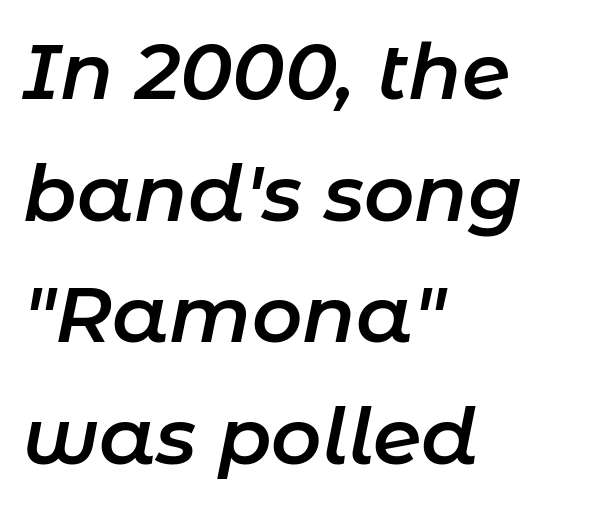
The image shows 78 px semibold type, italic (leaning right); set left-aligned, normal line spacing (1.56x), normal letter spacing, not underlined; low stroke contrast and a medium x-height.
